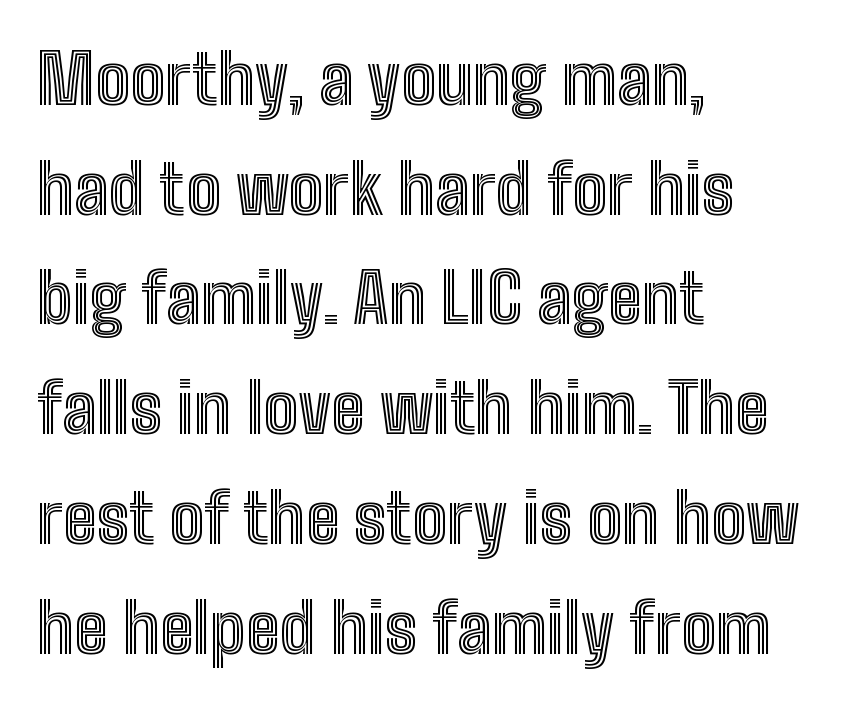
Q: Is the text italic (slanted)? A: No, it is upright.
Q: Is the text underlined? A: No.
Q: How is the paragraph aligned? A: Left-aligned.
Q: Is the spacing between letters normal or unusually wide? A: Normal.
Q: Is the spacing between lines tight, normal or loose? A: Normal.
Q: Width (condensed, normal, or wide)? A: Condensed.
Q: x-height? A: Medium.
Q: Monospaced? A: No.
